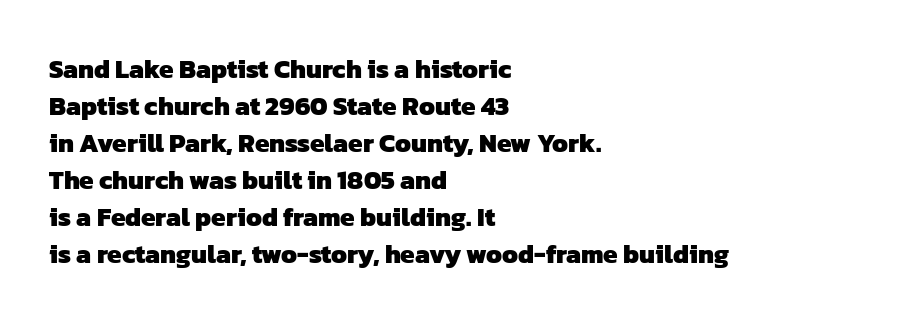
Reading down the block, your eye returns to a fixed left position each line. Has an underline been added? It has not. Notice how thick the strokes are: this is what a full bold looks like. The space between consecutive lines is moderate. Tracking here is standard; glyphs follow each other at the usual distance.
